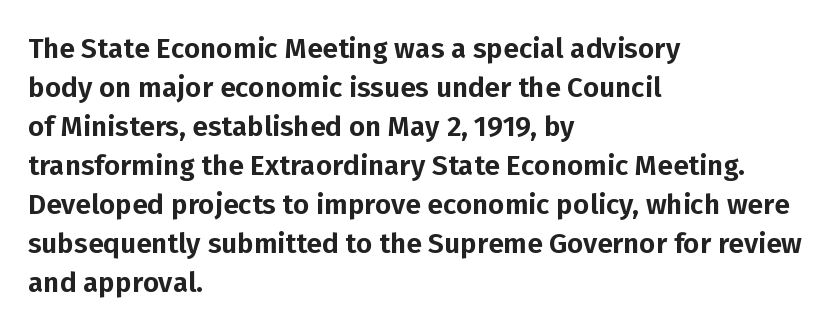
The specimen omits any rule beneath the text block's lines. The letters advance in unequal steps, a hallmark of proportional type. Between one letter and the next there's only the usual sliver of space. This is sans-serif lettering, the kind often seen on screens and signage. Horizontally, the lines are justified to the leading edge only. Posture: vertical.
